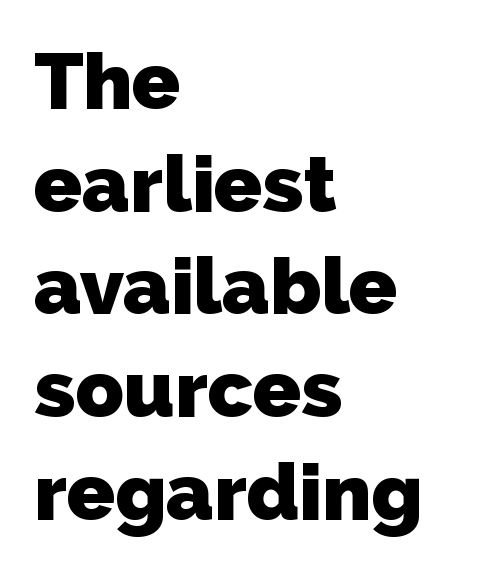
The characters look thick and weighty, a clear bold. Line spacing here is normal. The passage shown is typed in a proportional face where columns would drift. A classic flush-left, rag-right setting is used for this passage. Tracking here is standard; glyphs follow each other at the usual distance. Only glyphs here, with clear space below each row.
